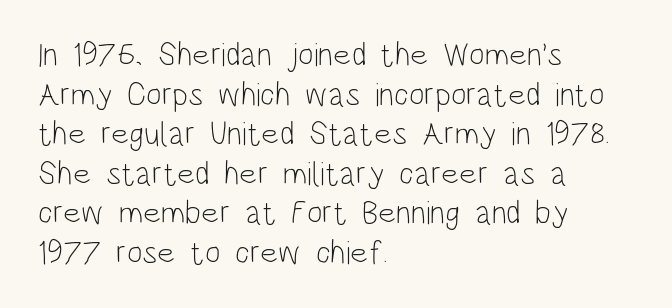
The image shows 33 px light, condensed sans-serif type, upright; set left-aligned, line spacing 1.2x, normal letter spacing, not underlined; low stroke contrast and a large x-height.
